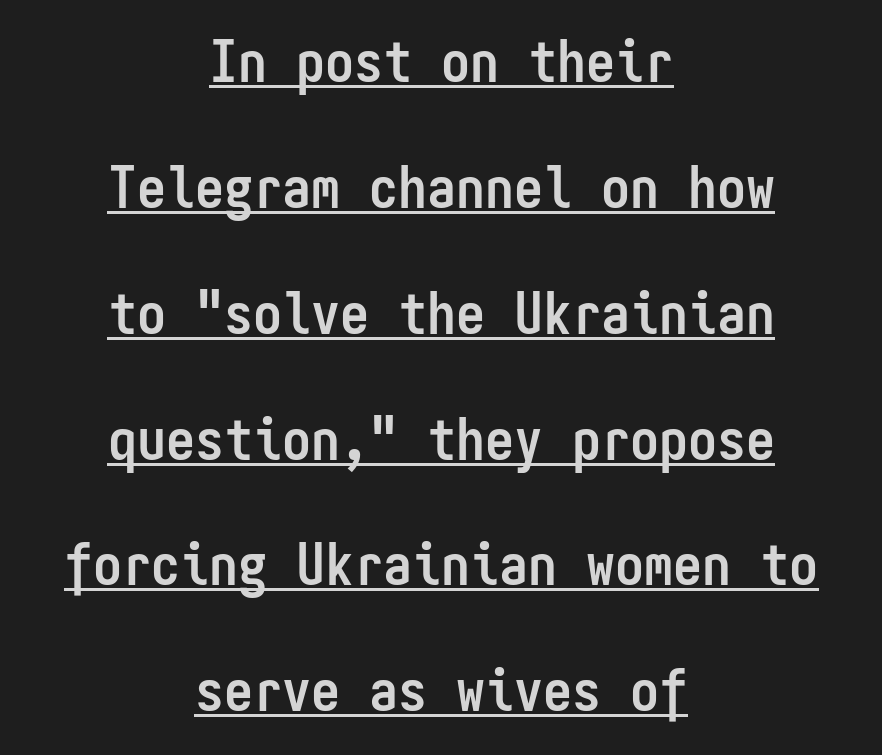
The image shows 58 px semibold, condensed sans-serif type, upright, monospaced; set centered, loose line spacing (2.17x), normal letter spacing, underlined; low stroke contrast and a medium x-height.
